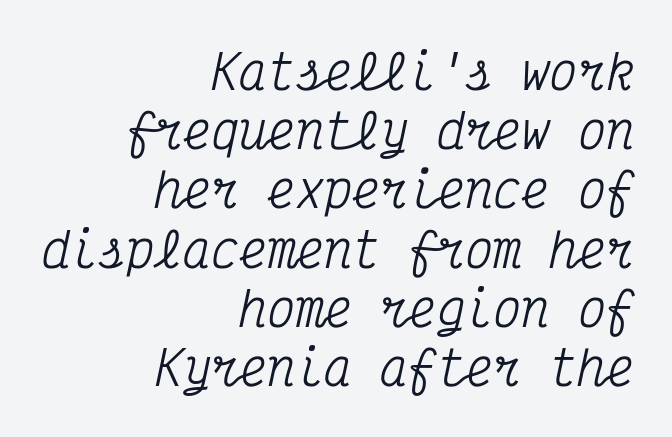
Q: Is the text italic (slanted)? A: Yes, it leans right by about 12 degrees.
Q: Is the typeface a serif or a sans-serif typeface? A: Serif.
Q: Is the text underlined? A: No.
Q: How is the paragraph aligned? A: Right-aligned.
Q: Is the spacing between letters normal or unusually wide? A: Normal.
Q: Is the spacing between lines tight, normal or loose? A: Normal.
Q: Width (condensed, normal, or wide)? A: Condensed.
Q: Stroke contrast? A: Medium.
Q: x-height? A: Medium.
Q: Monospaced? A: Yes.
